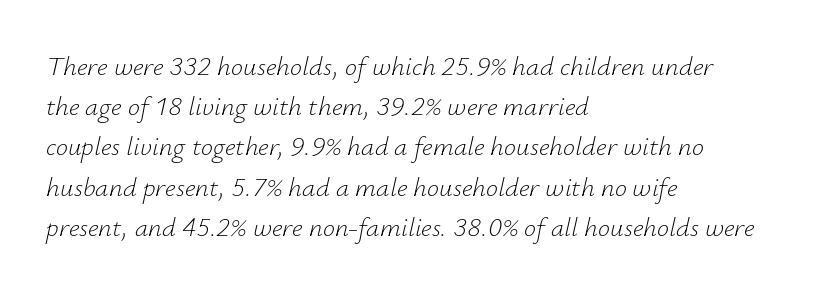
Beneath every word, the page is bare. Each line starts at the same left margin while the right side varies. Think standard paragraph weight, or any step lighter than that. The line-height multiplier appears to be the usual default. Nobody touched the tracking dial on this one.
